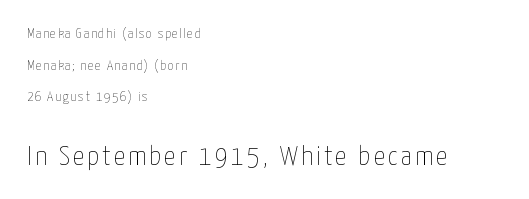
This rendering features lettering with no underline. No italicization has been applied; the sample stays upright. Size hierarchy here favors the trailing block over the leading one. No chunkiness to these letters — they're not bold.
